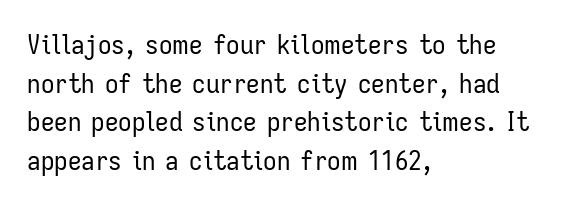
Q: Is the text bold? A: No.
Q: Is the text italic (slanted)? A: No, it is upright.
Q: Is the text underlined? A: No.
Q: How is the paragraph aligned? A: Left-aligned.
Q: Is the spacing between letters normal or unusually wide? A: Normal.
Q: Is the spacing between lines tight, normal or loose? A: Normal.
